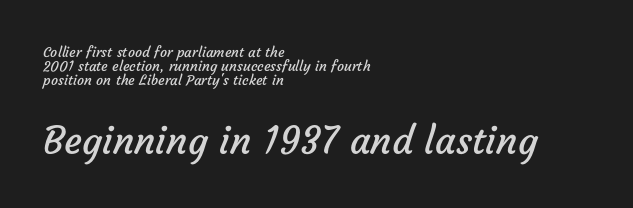
The letterforms sit at book weight or below. The lines are packed closely together with very little leading. Horizontally, the lines are justified to the leading edge only. A bare baseline throughout the passage. Tracking value appears to be zero — textbook default spacing. Each letter keeps its own natural width here, so spacing adapts to shape.
